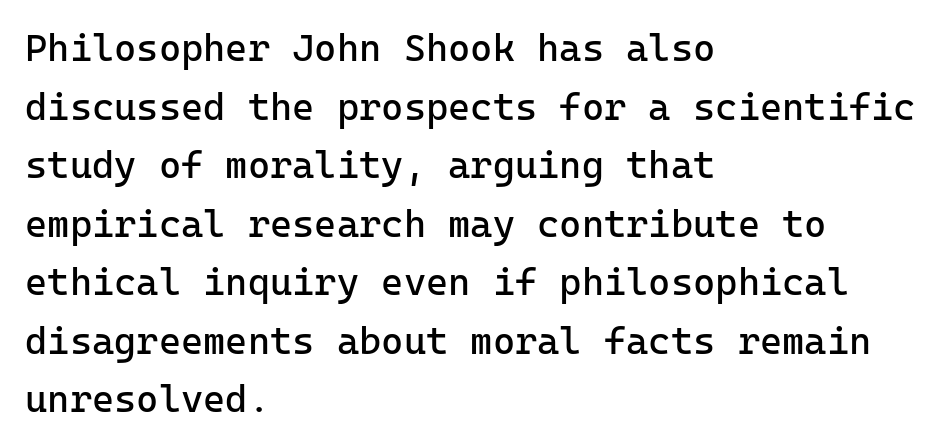
Q: Is the text bold? A: No.
Q: Is the text italic (slanted)? A: No, it is upright.
Q: Is the typeface a serif or a sans-serif typeface? A: Sans-serif.
Q: Is the text underlined? A: No.
Q: How is the paragraph aligned? A: Left-aligned.
Q: Is the spacing between letters normal or unusually wide? A: Normal.
Q: Is the spacing between lines tight, normal or loose? A: Normal.
Q: Width (condensed, normal, or wide)? A: Normal.
Q: Stroke contrast? A: Low.
Q: x-height? A: Medium.
